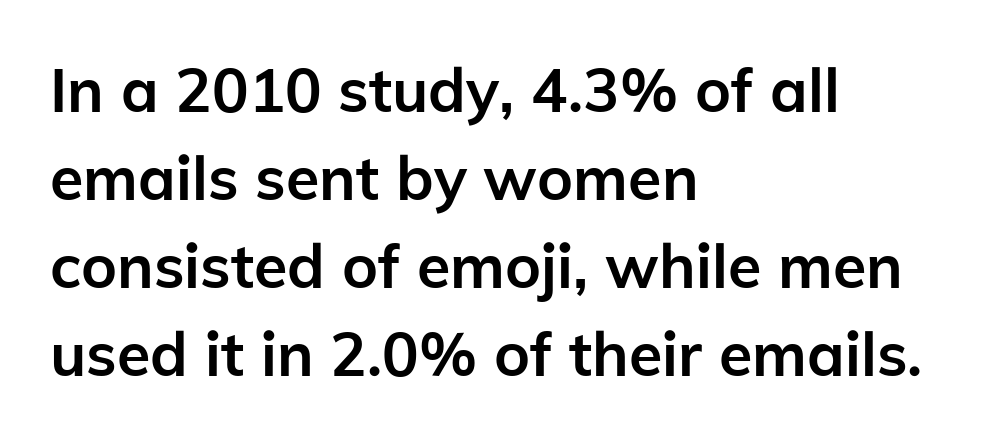
Q: Is the text bold? A: Yes.
Q: Is the text italic (slanted)? A: No, it is upright.
Q: Is the typeface a serif or a sans-serif typeface? A: Sans-serif.
Q: Is the text underlined? A: No.
Q: How is the paragraph aligned? A: Left-aligned.
Q: Is the spacing between letters normal or unusually wide? A: Normal.
Q: Is the spacing between lines tight, normal or loose? A: Normal.
Q: Width (condensed, normal, or wide)? A: Normal.
Q: Stroke contrast? A: Low.
Q: x-height? A: Medium.
Q: Monospaced? A: No.
